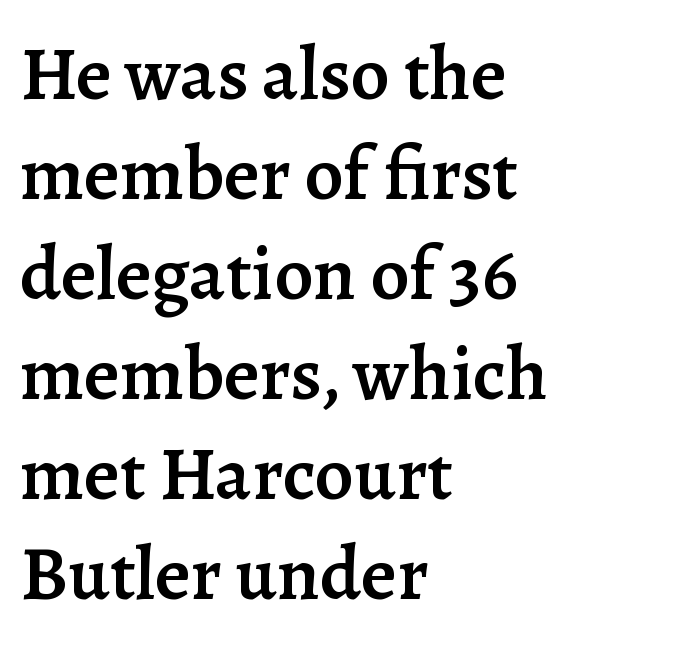
Set as a demibold, roughly 600 on the weight scale. You can tell it's not italic because the verticals are truly vertical. What's the leading like? Ordinary, nothing unusual. Rule under the text: the space is simply empty. Note the varied advance widths — an 'i' is clearly narrower than an 'm'.
